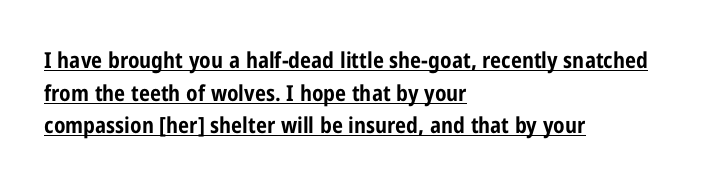
The image shows 22 px bold type, upright; set left-aligned, normal line spacing (1.48x), normal letter spacing, underlined.
